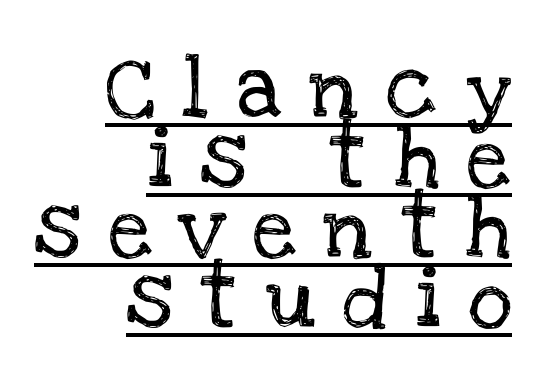
The image shows 62 px serif type, upright; set right-aligned, tight line spacing (1.13x), unusually wide letter spacing (+0.45 em), underlined; low stroke contrast and a large x-height.
